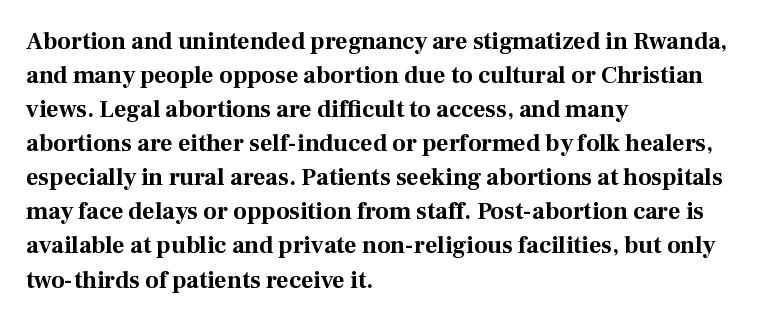
The image shows 24 px bold type, upright; set left-aligned, normal line spacing (1.42x), normal letter spacing, not underlined.
